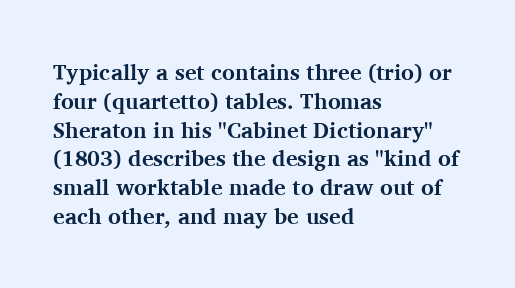
Q: Is the text bold? A: Yes.
Q: Is the text italic (slanted)? A: No, it is upright.
Q: Is the text underlined? A: No.
Q: How is the paragraph aligned? A: Left-aligned.
Q: Is the spacing between letters normal or unusually wide? A: Normal.
Q: Is the spacing between lines tight, normal or loose? A: Normal.
